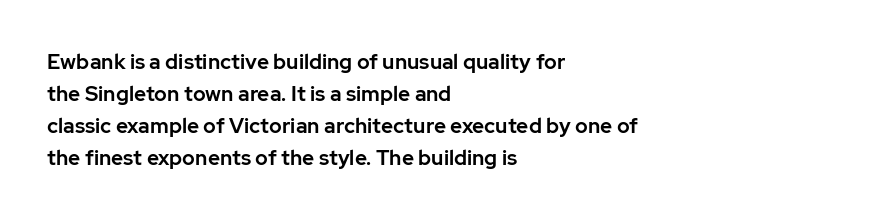
Layout note: lines flush left. The string is rendered with underlining switched off. The line texture is even and compact thanks to regular tracking. A roman cut, with each character standing at attention. The space between consecutive lines is moderate.
